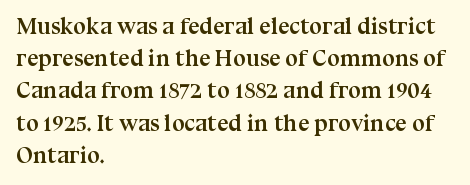
{"italic": "no", "bold": "yes", "underline": "no", "align": "left", "line_spacing": "normal", "line_spacing_ratio": 1.4, "letter_spacing": "normal", "letter_spacing_em": 0.0, "glyph_px": 23}
